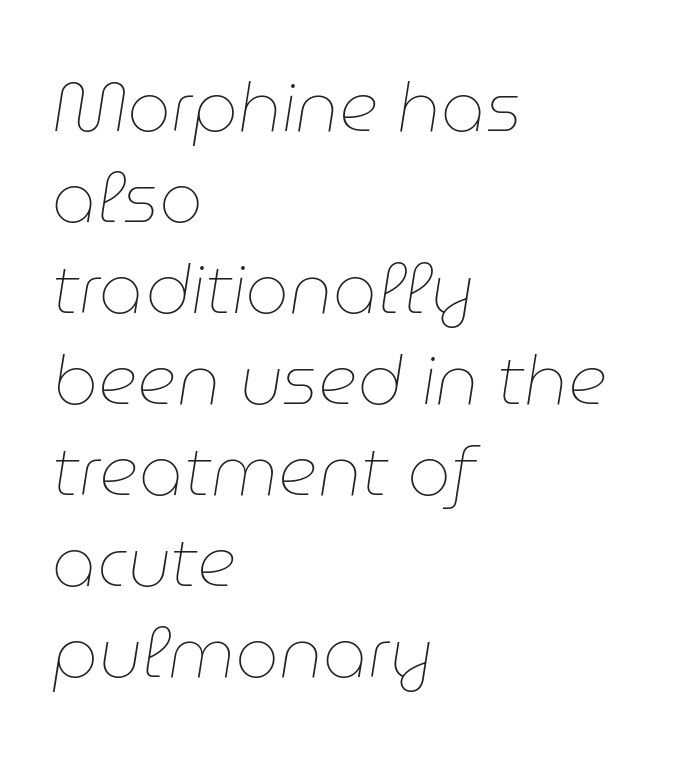
{"italic": "yes", "lean": "right", "slant_degrees": 9, "bold": "no", "weight": "thin", "width": "normal", "stroke_contrast": "low", "x_height": "medium", "monospaced": "no", "underline": "no", "align": "left", "line_spacing": "normal", "line_spacing_ratio": 1.32, "letter_spacing": "normal", "letter_spacing_em": 0.0, "glyph_px": 69}
